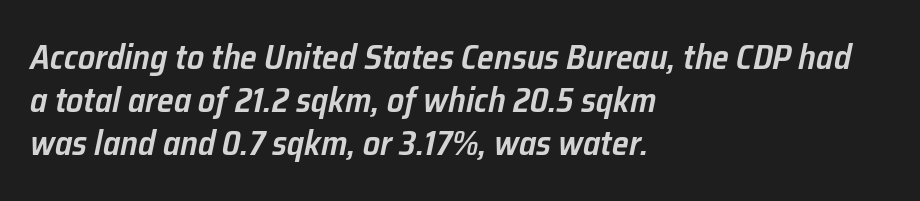
{"italic": "yes", "lean": "right", "slant_degrees": 12, "bold": "semi", "weight": "semibold", "width": "normal", "stroke_contrast": "low", "x_height": "medium", "monospaced": "no", "underline": "no", "align": "left", "line_spacing": "normal", "line_spacing_ratio": 1.27, "letter_spacing": "normal", "letter_spacing_em": 0.0, "glyph_px": 34}
